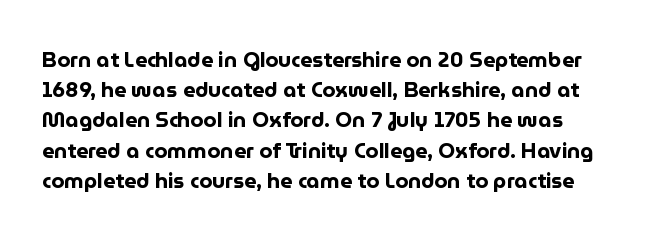
Q: Is the text bold? A: Yes.
Q: Is the text italic (slanted)? A: No, it is upright.
Q: Is the text underlined? A: No.
Q: Is the spacing between letters normal or unusually wide? A: Normal.
Q: Is the spacing between lines tight, normal or loose? A: Normal.
